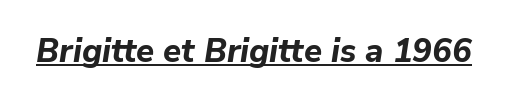
Q: Is the text bold? A: Yes.
Q: Is the text italic (slanted)? A: Yes, it leans right by about 9 degrees.
Q: Is the text underlined? A: Yes.
Q: Is the spacing between letters normal or unusually wide? A: Normal.
Q: Width (condensed, normal, or wide)? A: Normal.
Q: Stroke contrast? A: Low.
Q: x-height? A: Medium.
Q: Monospaced? A: No.
